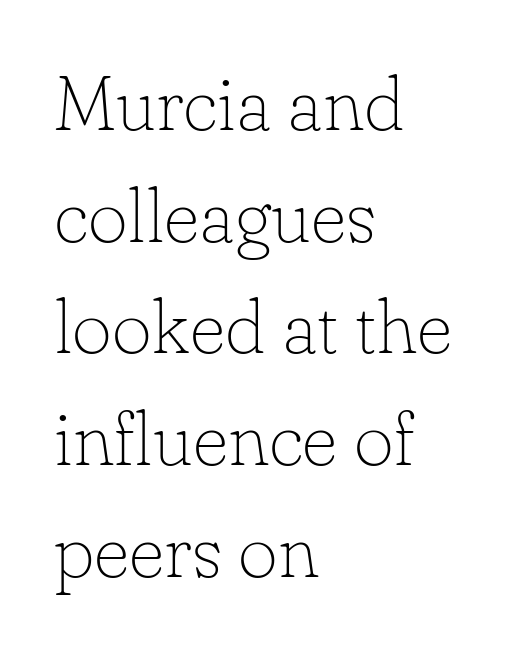
The image shows 77 px thin serif type, upright; set left-aligned, normal line spacing (1.45x), normal letter spacing, not underlined; low stroke contrast and a small x-height.
